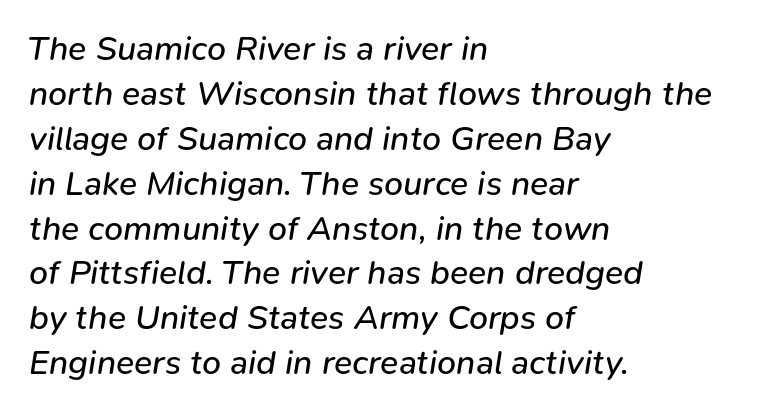
This sample uses plain, unmodified letter spacing. You could not count columns in this text — the font is proportionally spaced. This is not heavy type; no bold has been used. The compositor pushed each line to the left boundary. The words here are not underlined.
